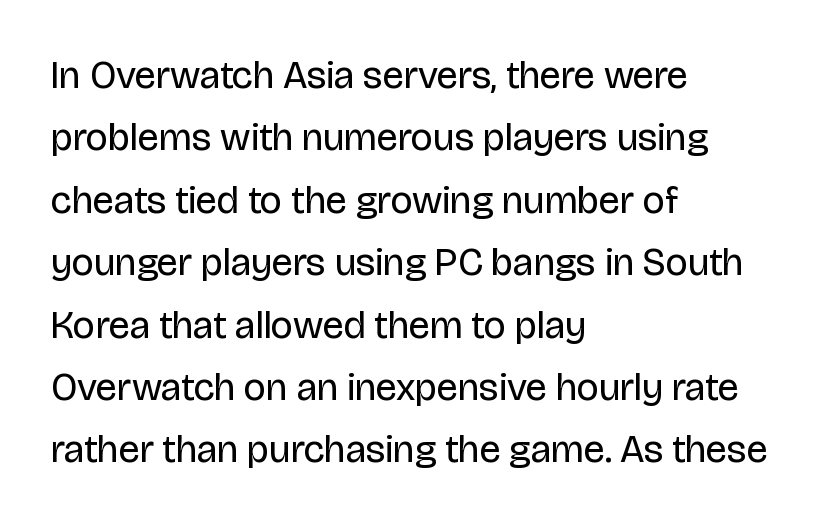
Q: Is the text bold? A: No.
Q: Is the text italic (slanted)? A: No, it is upright.
Q: Is the typeface a serif or a sans-serif typeface? A: Sans-serif.
Q: Is the text underlined? A: No.
Q: How is the paragraph aligned? A: Left-aligned.
Q: Is the spacing between letters normal or unusually wide? A: Normal.
Q: Is the spacing between lines tight, normal or loose? A: Normal.
Q: Width (condensed, normal, or wide)? A: Normal.
Q: Stroke contrast? A: Low.
Q: x-height? A: Large.
Q: Monospaced? A: No.
